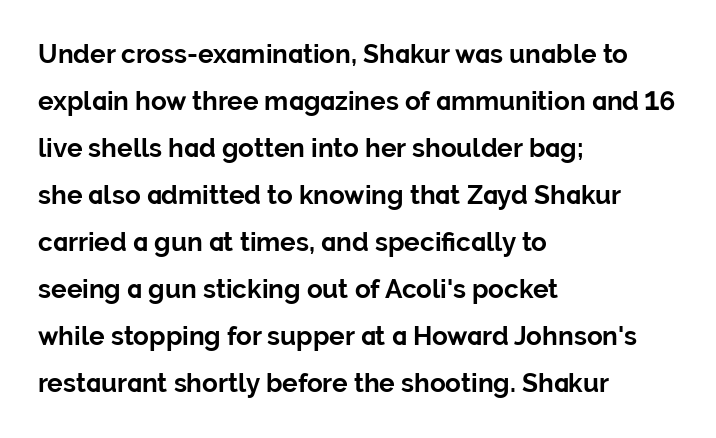
{"italic": "no", "bold": "yes", "underline": "no", "align": "left", "line_spacing_ratio": 1.81, "letter_spacing": "normal", "letter_spacing_em": 0.0, "glyph_px": 26}
